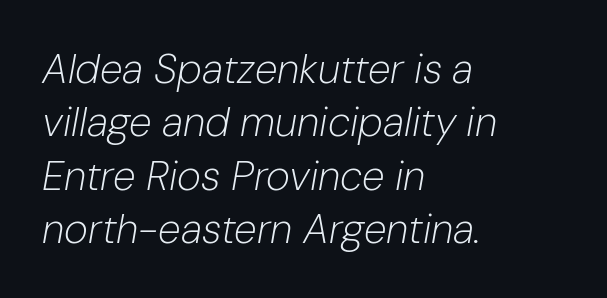
Compared with a typical body face, this is equally light or lighter still. Is the letter spacing exaggerated? No — it looks like the ordinary default. A typesetter would call this proportional, since set widths differ per character. Notice how the passage keeps a crisp vertical edge on the left only. Compared with typical paragraphs, the rows here are spaced about the same.
